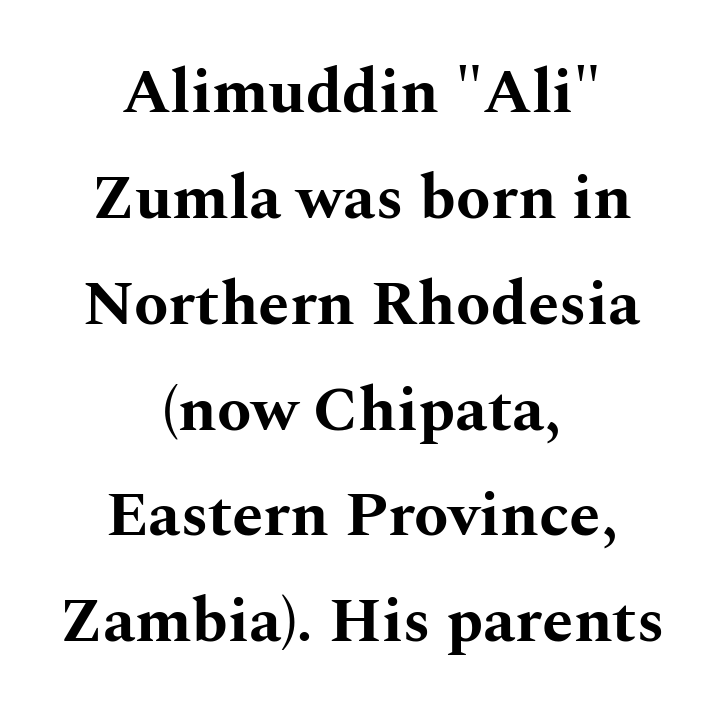
The image shows 63 px bold, wide serif type, upright; set centered, normal line spacing (1.68x), normal letter spacing, not underlined; medium stroke contrast and a medium x-height.
